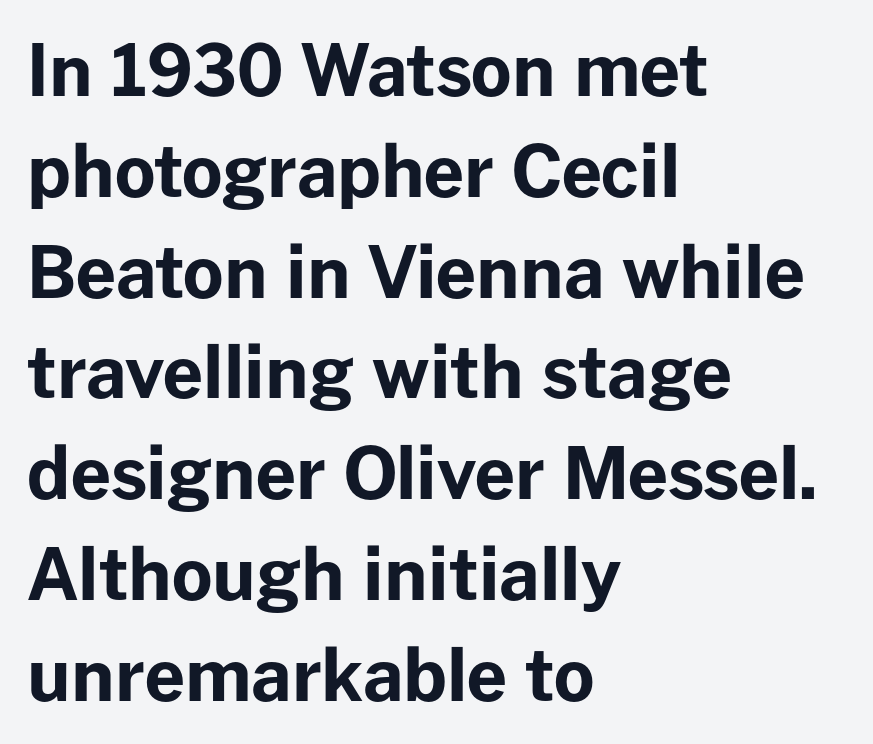
Q: Is the text bold? A: Yes.
Q: Is the text italic (slanted)? A: No, it is upright.
Q: Is the typeface a serif or a sans-serif typeface? A: Sans-serif.
Q: Is the text underlined? A: No.
Q: How is the paragraph aligned? A: Left-aligned.
Q: Is the spacing between letters normal or unusually wide? A: Normal.
Q: Is the spacing between lines tight, normal or loose? A: Normal.
Q: Width (condensed, normal, or wide)? A: Normal.
Q: Stroke contrast? A: Low.
Q: x-height? A: Medium.
Q: Monospaced? A: No.
